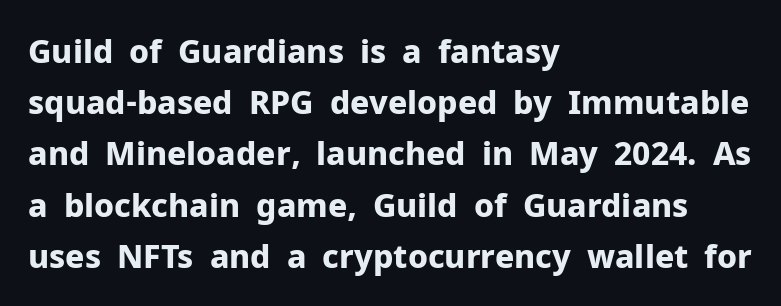
You could not count columns in this text — the font is proportionally spaced. The paragraph shown leans on its left margin. Only glyphs here, with clear space below each row. Is the letter spacing exaggerated? No — it looks like the ordinary default. Students, this is bold: see how much ink each stroke carries. Are there feet on the stems? There aren't — it's a sans.
